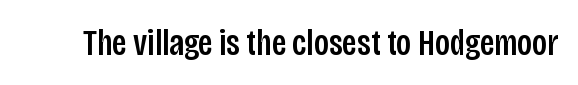
Q: Is the text italic (slanted)? A: No, it is upright.
Q: Is the typeface a serif or a sans-serif typeface? A: Sans-serif.
Q: Is the text underlined? A: No.
Q: Is the spacing between letters normal or unusually wide? A: Normal.
Q: Width (condensed, normal, or wide)? A: Condensed.
Q: Stroke contrast? A: Low.
Q: x-height? A: Large.
Q: Monospaced? A: No.
